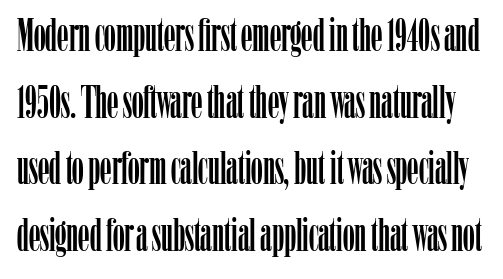
The image shows 46 px condensed serif type, upright; set normal line spacing (1.45x), normal letter spacing, not underlined; low stroke contrast and a medium x-height.
